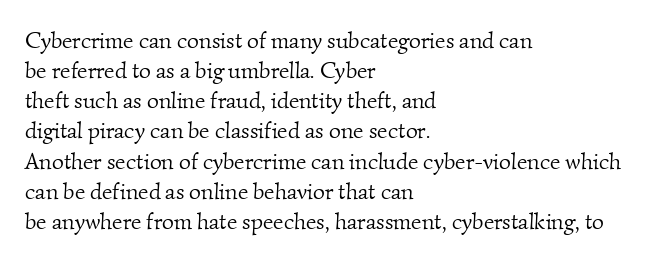
The image shows 23 px text type; set left-aligned, normal line spacing (1.31x), normal letter spacing, not underlined.
